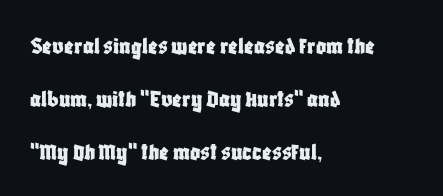
{"italic": "no", "underline": "no", "align": "left", "line_spacing": "loose", "line_spacing_ratio": 2.12, "letter_spacing": "normal", "letter_spacing_em": 0.0, "glyph_px": 25}
